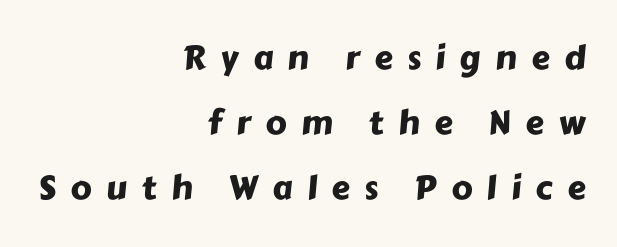
Horizontal bands of white between lines are thick stripes. A student would call this right alignment; a typographer would say flush right, rag left. The face used here is proportionally spaced, like ordinary book or web type. Short note: letters widely spaced. Descenders are the only things crossing below the line.
